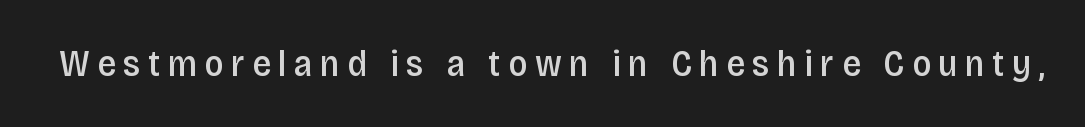
Lines of text with bare space underneath. Short note: letters widely spaced. Notice how the stems are strictly vertical — no italics here. Nope, no serifs anywhere on these letters.
